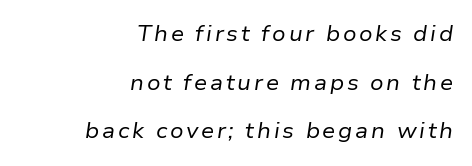
Q: Is the text bold? A: No.
Q: Is the text italic (slanted)? A: Yes, it leans right by about 9 degrees.
Q: Is the text underlined? A: No.
Q: How is the paragraph aligned? A: Right-aligned.
Q: Is the spacing between lines tight, normal or loose? A: Loose.
